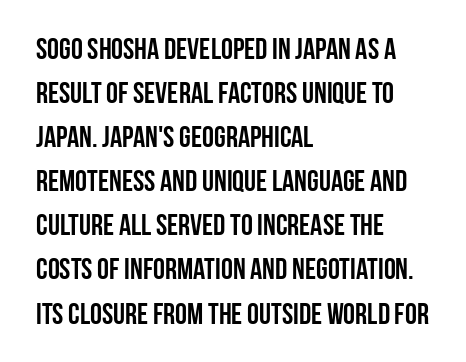
Check where the strokes stop: nothing finishes them off — pure sans. Successive baselines arrive at the customary interval. Decoration check: the copy has no underline. Where is the straight margin? On the left.
